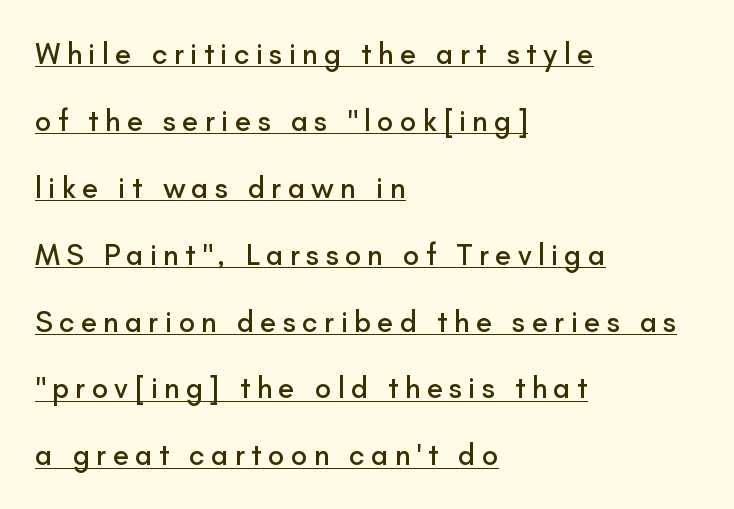
The image shows 30 px sans-serif type, upright; set left-aligned, loose line spacing (2.23x), unusually wide letter spacing (+0.2 em), underlined; low stroke contrast and a small x-height.
